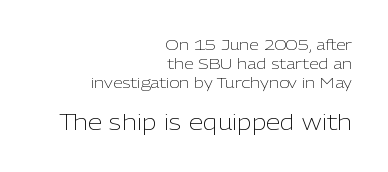
Check the space under the baseline: it is left empty. Caption: face not bold, strokes unweighted. Students, note that the glyphs here touch the page at normal intervals. The letters stand upright; this is a roman face.
